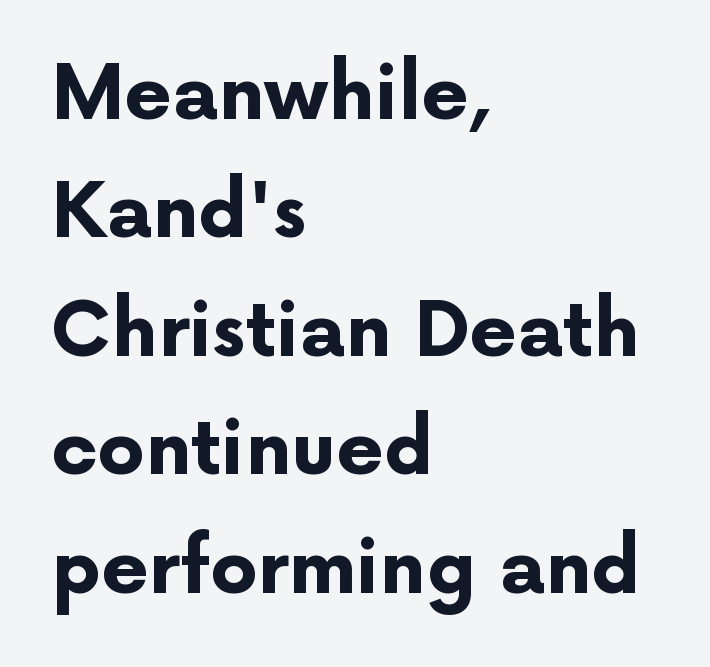
Honestly, the letter spacing is just normal — you wouldn't notice it. If you drew a ruler down the left edge, every line would touch it. A typesetter would call this proportional, since set widths differ per character. Reading down the column, the eye jumps a familiar distance to each next line.
